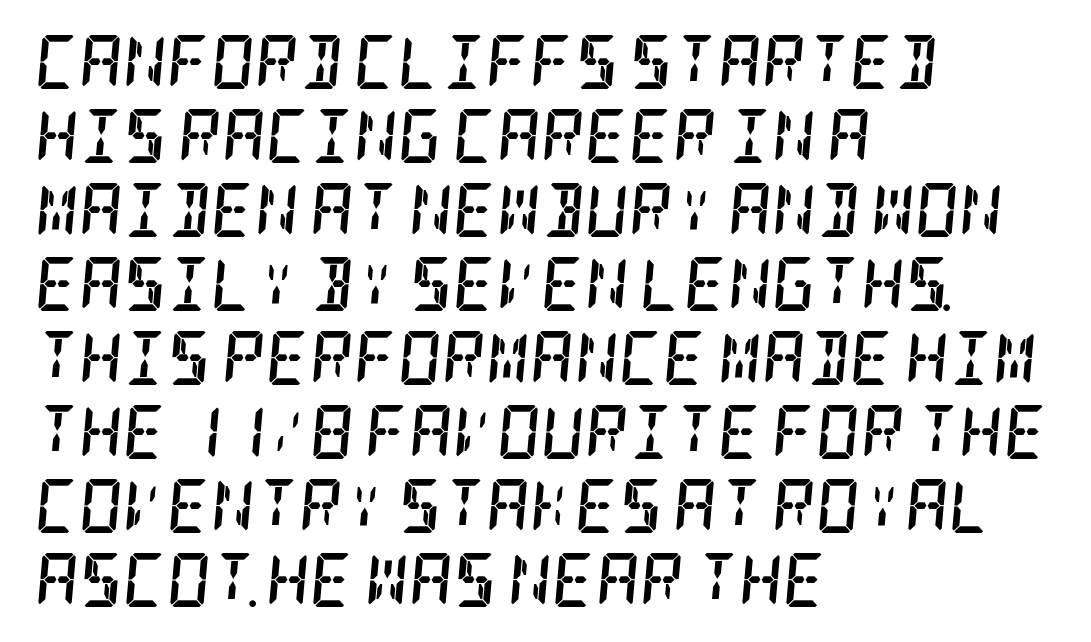
The rendering uses a moderate line-height, typical for paragraphs. Words appear dense and cohesive because spacing is normal. The area under the type is left untouched. Type style note: has serifs.
